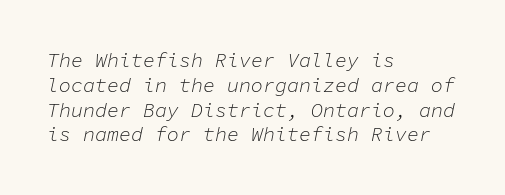
{"italic": "yes", "lean": "right", "slant_degrees": 11, "bold": "no", "underline": "no", "align": "left", "line_spacing_ratio": 1.24, "letter_spacing": "normal", "letter_spacing_em": 0.0, "glyph_px": 20}
